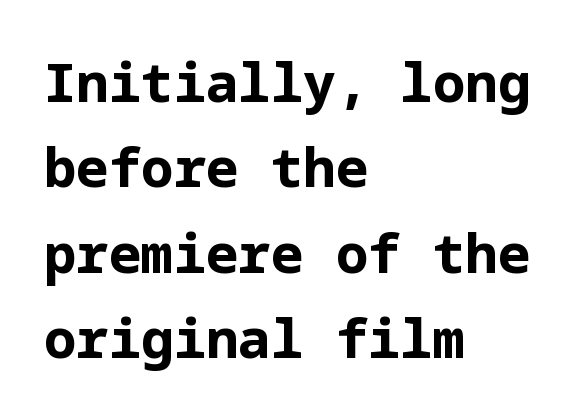
The image shows 54 px bold sans-serif type, upright; set left-aligned, normal line spacing (1.58x), normal letter spacing, not underlined; low stroke contrast and a medium x-height.
